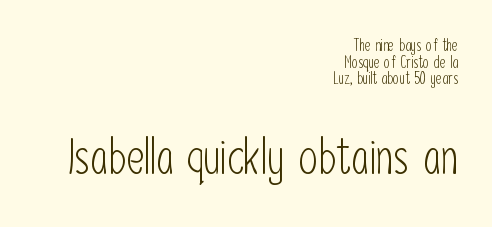
The image shows 49 px light, condensed sans-serif type, upright; set right-aligned, tight line spacing (1.04x), normal letter spacing, not underlined; the second (bottom) block is 3.06x larger; low stroke contrast and a medium x-height.
